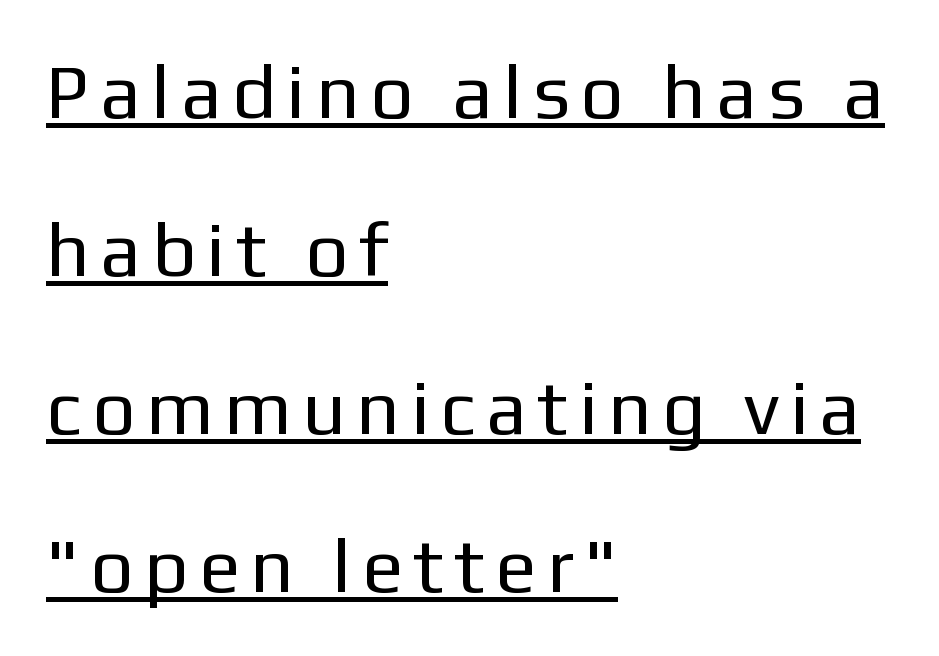
The image shows 76 px regular-weight sans-serif type, upright; set left-aligned, loose line spacing (2.08x), underlined; low stroke contrast and a medium x-height.
